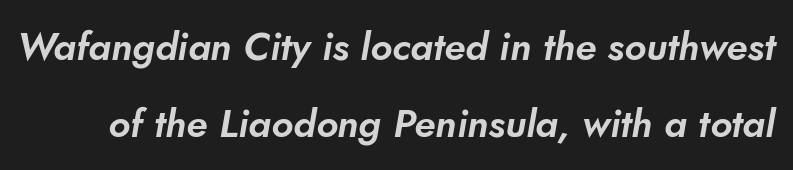
You could not count columns in this text — the font is proportionally spaced. The baseline area is clear. Rows of type keep a wide berth in the vertical direction. The letters carry no serifs — their stems end cleanly without finishing strokes. The passage shown has conventional tracking throughout.
